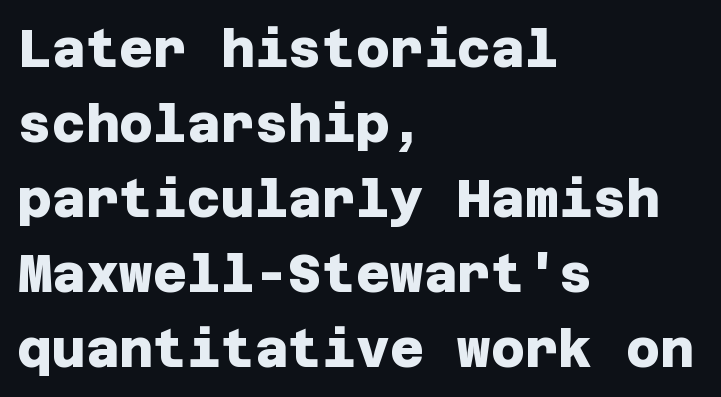
Notice how descenders clear the ascenders below comfortably — that's standard leading. The string is rendered with underlining switched off. Caption: bold face, heavy strokes. This sample uses plain, unmodified letter spacing.
